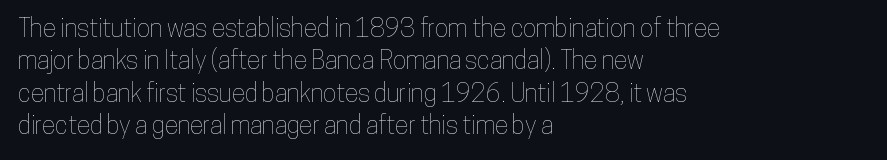
The image shows 25 px text type, upright; set left-aligned, normal line spacing (1.3x), normal letter spacing, not underlined.
